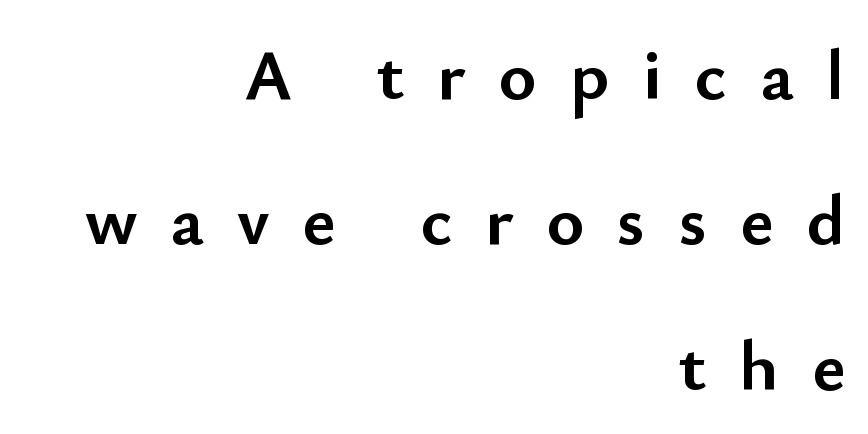
Q: Is the text bold? A: Yes.
Q: Is the text italic (slanted)? A: No, it is upright.
Q: Is the typeface a serif or a sans-serif typeface? A: Sans-serif.
Q: Is the text underlined? A: No.
Q: How is the paragraph aligned? A: Right-aligned.
Q: Is the spacing between letters normal or unusually wide? A: Unusually wide.
Q: Is the spacing between lines tight, normal or loose? A: Loose.
Q: Width (condensed, normal, or wide)? A: Normal.
Q: Stroke contrast? A: Low.
Q: x-height? A: Small.
Q: Monospaced? A: No.
